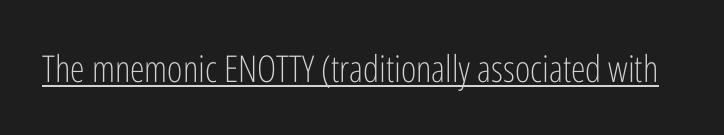
Do the characters align in a grid? No, the font is proportional. Observe the ordinary spacing: letters are neighbours, not strangers. This is the regular roman posture of the typeface. Heft: none added — not bold. A continuous stroke trails under the words, as in a hyperlink. Observe the absence of serifs on each vertical stroke in this sample.
